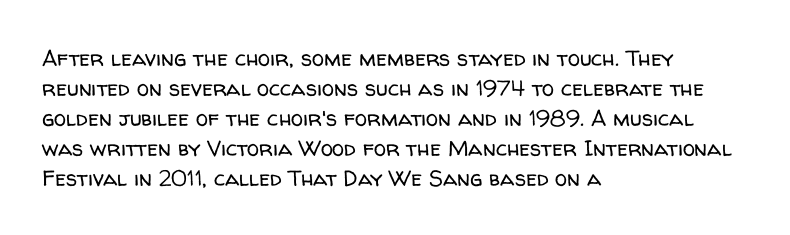
Q: Is the text bold? A: No.
Q: Is the text italic (slanted)? A: No, it is upright.
Q: Is the text underlined? A: No.
Q: How is the paragraph aligned? A: Left-aligned.
Q: Is the spacing between letters normal or unusually wide? A: Normal.
Q: Is the spacing between lines tight, normal or loose? A: Normal.
